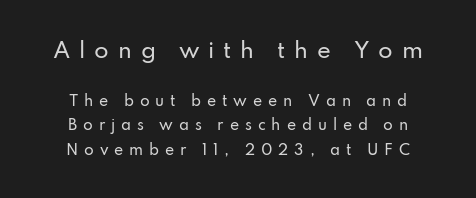
{"italic": "no", "underline": "no", "line_spacing_ratio": 1.75, "letter_spacing": "wide", "letter_spacing_em": 0.42, "larger_block": "first", "size_ratio": 1.5, "glyph_px": 21}
